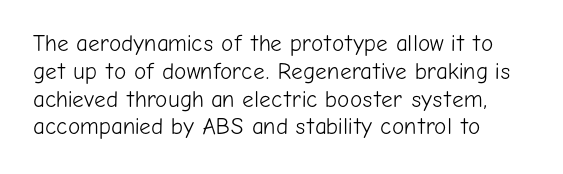
No chunkiness to these letters — they're not bold. A bare baseline throughout the passage. The typography opts for an upright posture over an oblique one. Between one letter and the next there's only the usual sliver of space.
